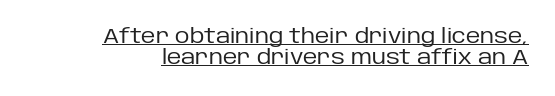
The image shows 20 px text type, upright; set right-aligned, tight line spacing (1.04x), normal letter spacing, underlined.
